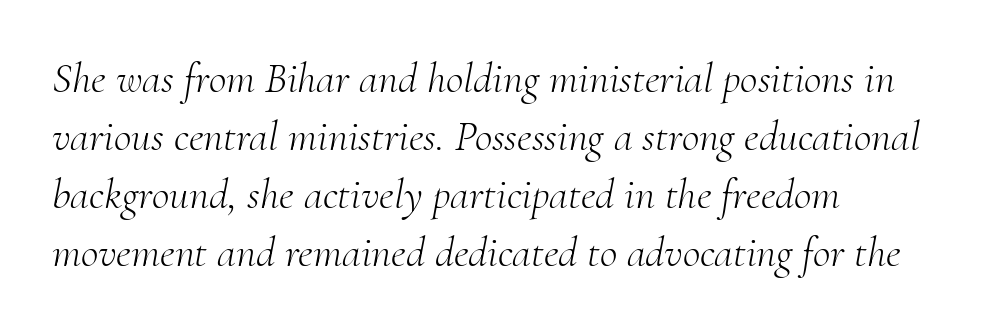
Each row of text sits above clean, open space. The rendering uses a moderate line-height, typical for paragraphs. Italic: yes, the glyphs are oblique. Is this a fixed-width face? No — the glyphs have proportional, varying widths. The compositor pushed each line to the left boundary. This sample uses a serif face.
